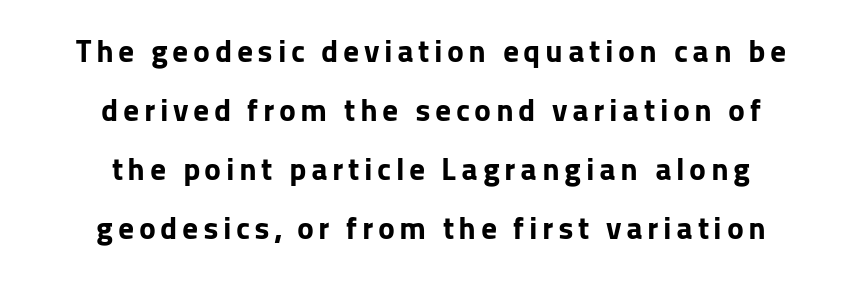
The image shows 32 px bold sans-serif type, upright; set centered, line spacing 1.84x, not underlined; low stroke contrast and a medium x-height.
